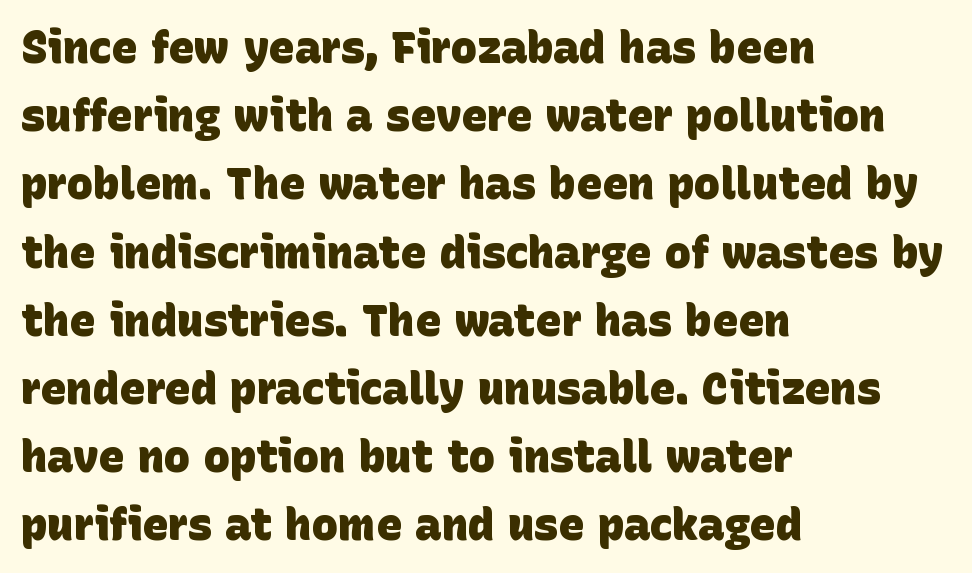
Which margin do the lines hug? The left one — the right edge is uneven. The passage shown is typed in a proportional face where columns would drift. Clear beneath every line of the passage. Typographically, this falls in the sans-serif category. This rendering leaves character spacing at its baseline value.
